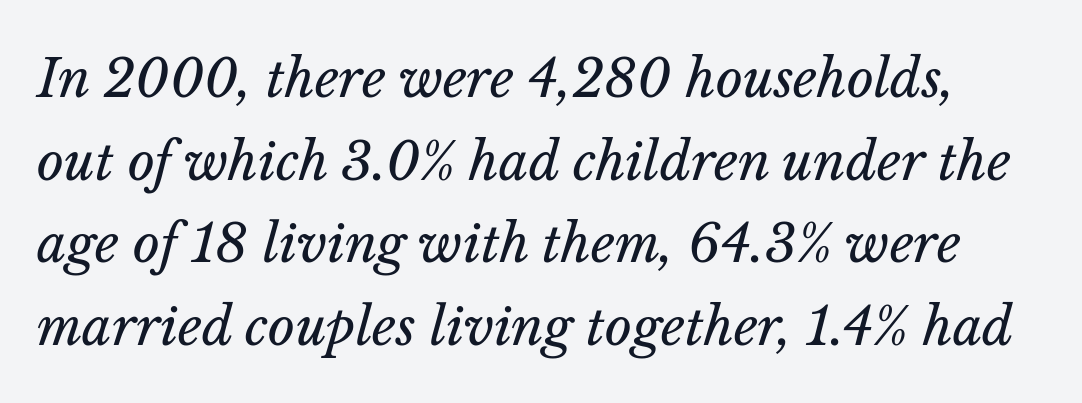
Q: Is the text bold? A: No.
Q: Is the text italic (slanted)? A: Yes, it leans right by about 14 degrees.
Q: Is the text underlined? A: No.
Q: Is the spacing between letters normal or unusually wide? A: Normal.
Q: Is the spacing between lines tight, normal or loose? A: Normal.
Q: Width (condensed, normal, or wide)? A: Normal.
Q: Stroke contrast? A: Low.
Q: x-height? A: Medium.
Q: Monospaced? A: No.
